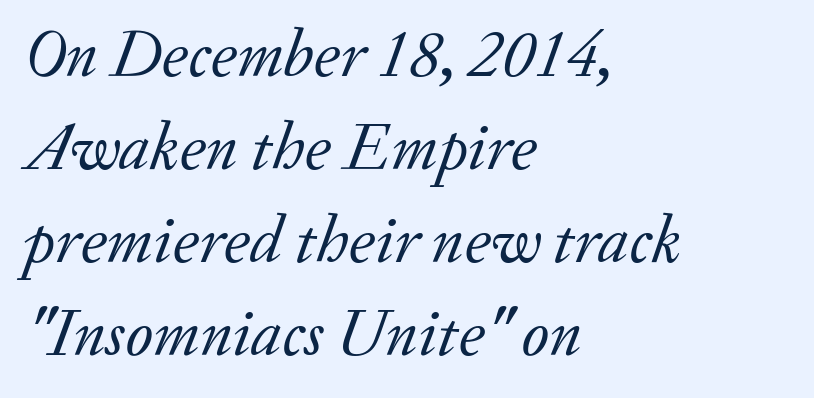
{"serif": "yes", "italic": "yes", "lean": "right", "slant_degrees": 20, "bold": "no", "weight": "regular", "width": "normal", "stroke_contrast": "low", "x_height": "small", "monospaced": "no", "underline": "no", "align": "left", "line_spacing": "normal", "line_spacing_ratio": 1.39, "letter_spacing": "normal", "letter_spacing_em": 0.0, "glyph_px": 67}
